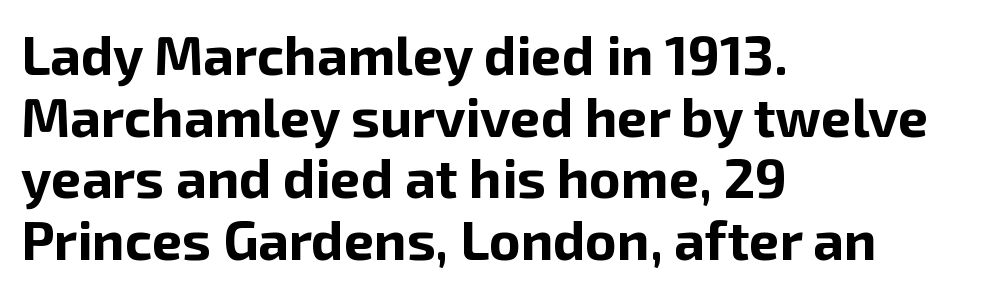
Q: Is the text bold? A: Yes.
Q: Is the text italic (slanted)? A: No, it is upright.
Q: Is the typeface a serif or a sans-serif typeface? A: Sans-serif.
Q: Is the text underlined? A: No.
Q: How is the paragraph aligned? A: Left-aligned.
Q: Is the spacing between letters normal or unusually wide? A: Normal.
Q: Is the spacing between lines tight, normal or loose? A: Tight.
Q: Width (condensed, normal, or wide)? A: Normal.
Q: Stroke contrast? A: Low.
Q: x-height? A: Medium.
Q: Monospaced? A: No.
